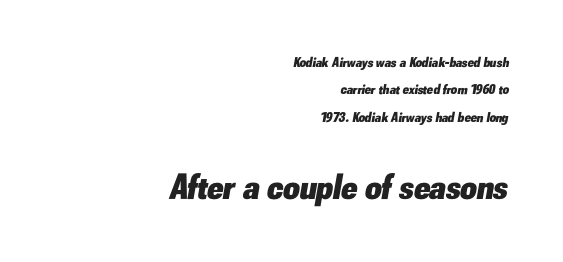
The image shows 36 px heavy type, italic (leaning right); set right-aligned, loose line spacing (1.95x), normal letter spacing, not underlined; the second (bottom) block is 2.57x larger; low stroke contrast and a small x-height.
